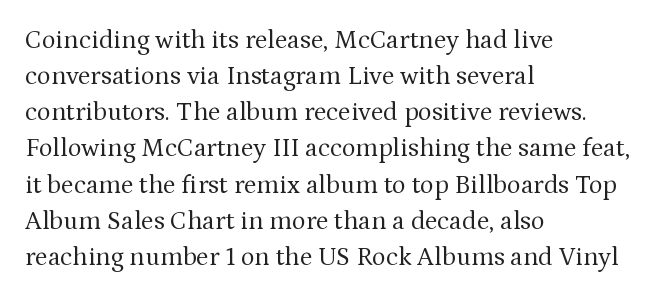
The image shows 26 px text type, upright; set left-aligned, normal line spacing (1.39x), normal letter spacing, not underlined.
